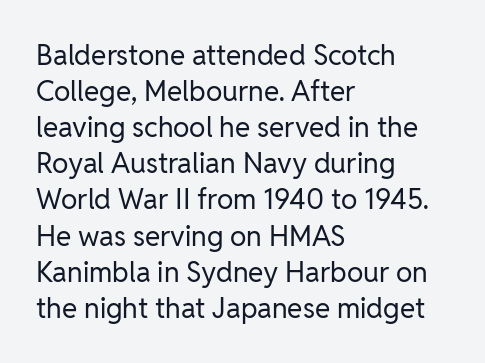
The image shows 28 px regular-weight sans-serif type, upright; set left-aligned, normal line spacing (1.29x), normal letter spacing, not underlined; low stroke contrast and a medium x-height.
